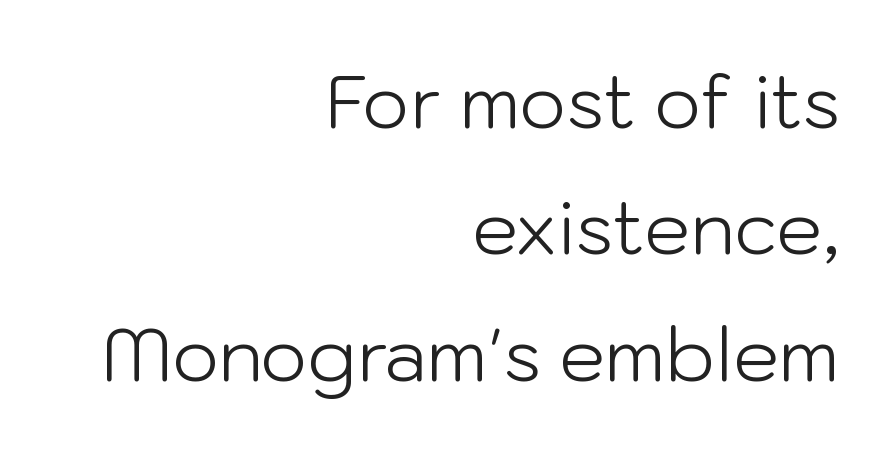
The typesetting does not lean heavy: it is not bold. If you drew a line through each stem, it would be perfectly vertical. Short and long lines alike share a common ending point at right. I'd call this a sans setting — the letters go barefoot.
